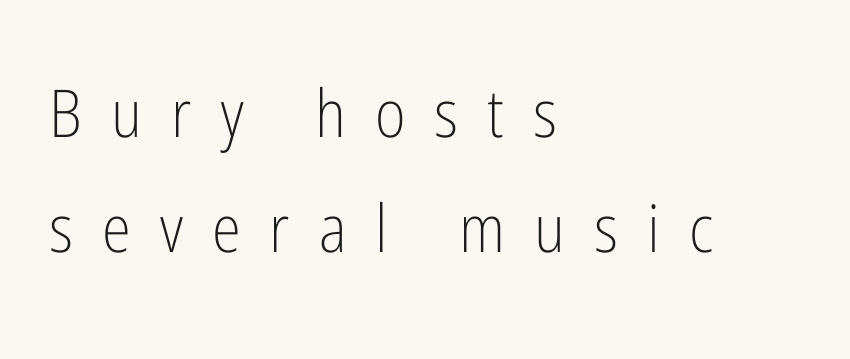
{"serif": "no", "italic": "no", "bold": "no", "weight": "light", "width": "condensed", "stroke_contrast": "low", "x_height": "medium", "monospaced": "no", "underline": "no", "align": "left", "line_spacing_ratio": 1.75, "letter_spacing": "wide", "letter_spacing_em": 0.44, "glyph_px": 66}
